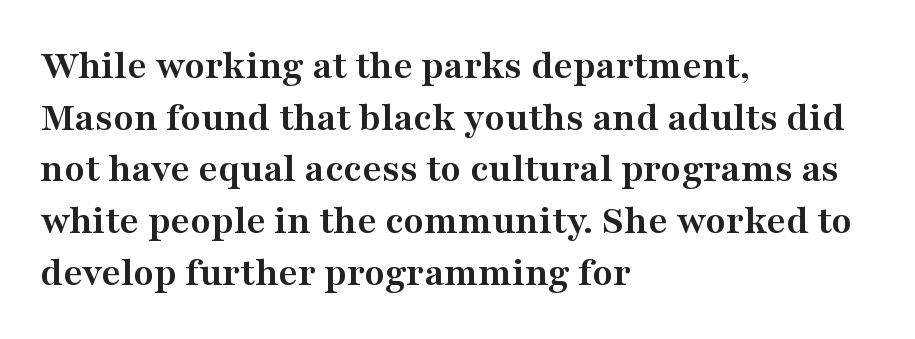
The image shows 42 px semibold, wide serif type, upright; set left-aligned, line spacing 1.23x, normal letter spacing, not underlined; medium stroke contrast and a medium x-height.
